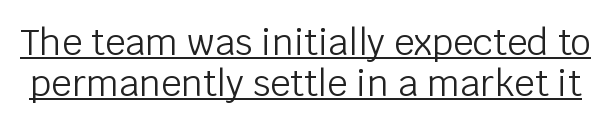
The axis of the letterforms is exactly vertical. Rows of type sit shoulder to shoulder in the vertical direction. The typeface chosen for these lines omits serifs. Compared with undecorated copy, this sample adds a rule below the words.
